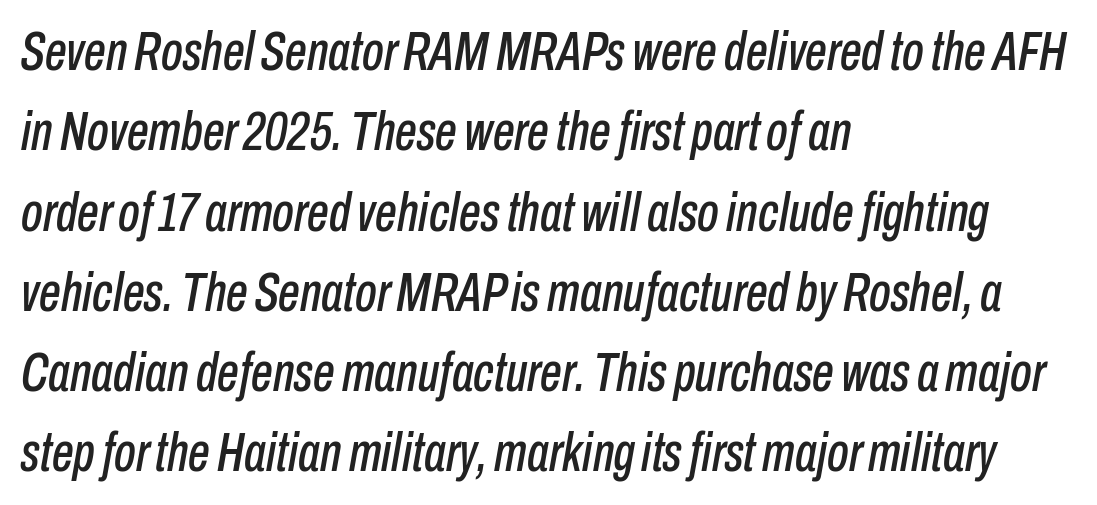
The passage shown leans; its letterforms are oblique. Typeset ragged right — the left edge is the straight one. Think of a printed novel: that variable character pitch is what you see here. The leading is moderate, giving the passage an even texture. Descenders are the only things crossing below the line. There is no visible air inserted between adjacent glyphs.
